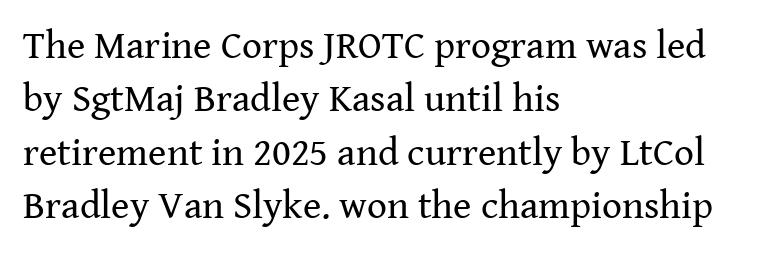
Rule under the text: the space is simply empty. How are the letters spaced? Ordinarily, with no added tracking. Honestly, the row spacing looks completely unremarkable. The rendering anchors every line to the left-hand side. A typesetter would call this proportional, since set widths differ per character.
